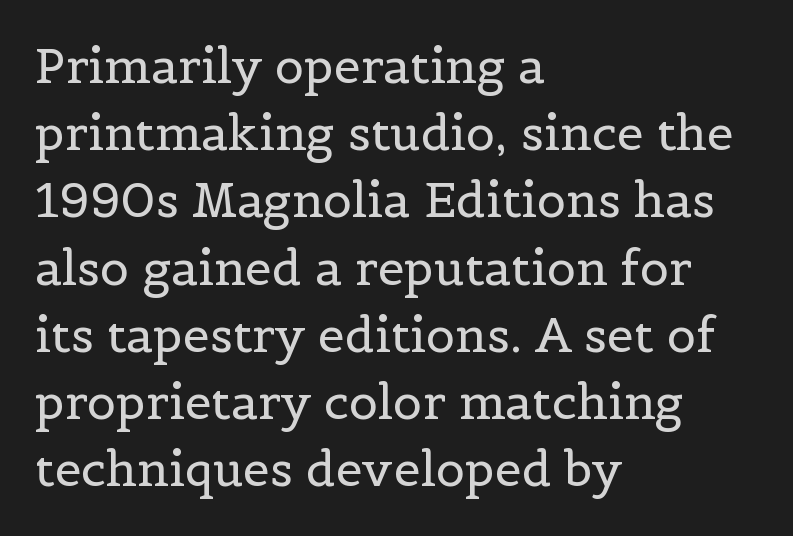
Q: Is the text bold? A: No.
Q: Is the text italic (slanted)? A: No, it is upright.
Q: Is the typeface a serif or a sans-serif typeface? A: Serif.
Q: Is the text underlined? A: No.
Q: How is the paragraph aligned? A: Left-aligned.
Q: Is the spacing between letters normal or unusually wide? A: Normal.
Q: Is the spacing between lines tight, normal or loose? A: Normal.
Q: Width (condensed, normal, or wide)? A: Normal.
Q: x-height? A: Medium.
Q: Monospaced? A: No.
